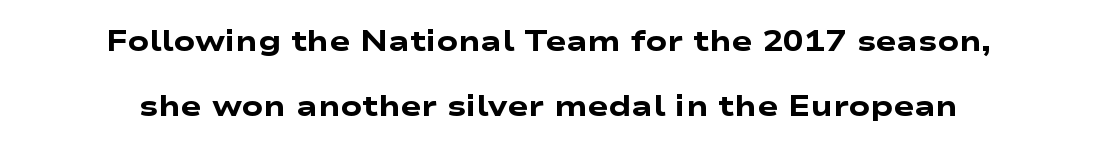
{"serif": "no", "bold": "yes", "weight": "heavy", "width": "wide", "stroke_contrast": "low", "x_height": "medium", "monospaced": "no", "underline": "no", "align": "center", "line_spacing": "loose", "line_spacing_ratio": 2.31, "letter_spacing": "normal", "letter_spacing_em": 0.0, "glyph_px": 28}
